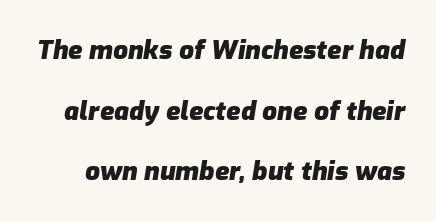
As a designer I'd log this as weight 700, bold. Short note: letters normally spaced. Nobody drew a line under any word here. The text carries the slant typical of an italic or oblique font. Leading: increased.
